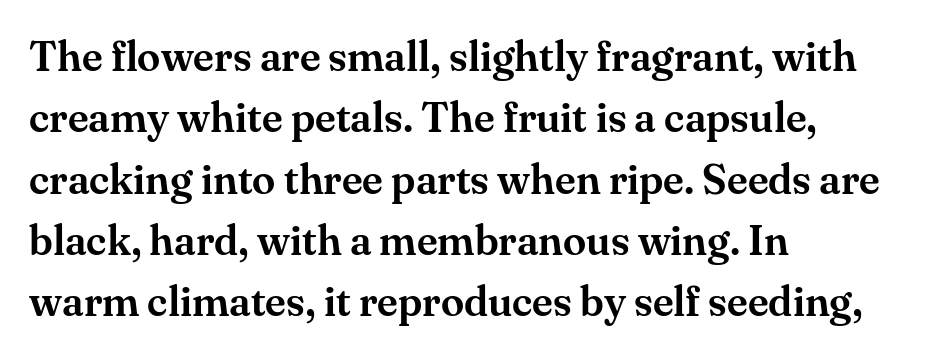
The image shows 42 px serif type, upright; set left-aligned, normal line spacing (1.46x), normal letter spacing, not underlined; medium stroke contrast and a small x-height.
